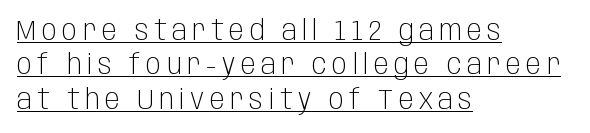
The paragraph has a hard left edge and a soft right edge. Note the varied advance widths — an 'i' is clearly narrower than an 'm'. Style check: upright. The strokes carry an ordinary text weight at most. Check the space under the baseline: a stroke is drawn there. To sum up the face: it is a sans, with no serifs.
